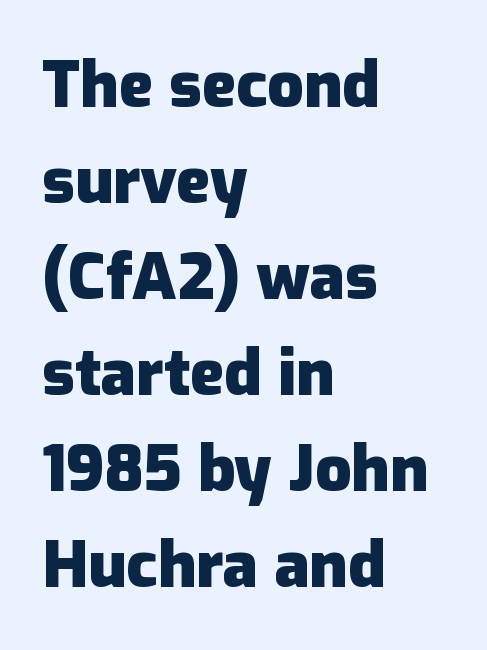
The image shows 64 px heavy sans-serif type, upright; set left-aligned, normal line spacing (1.5x), normal letter spacing, not underlined; low stroke contrast and a medium x-height.
